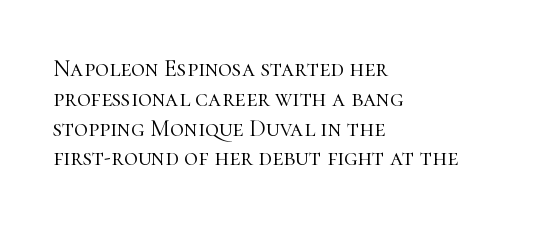
Q: Is the text bold? A: No.
Q: Is the text italic (slanted)? A: No, it is upright.
Q: Is the text underlined? A: No.
Q: How is the paragraph aligned? A: Left-aligned.
Q: Is the spacing between letters normal or unusually wide? A: Normal.
